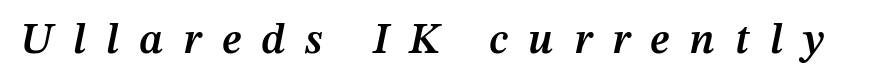
Anything drawn beneath the words? Only blank space. Is this a fixed-width face? No — the glyphs have proportional, varying widths. Tracking value appears strongly positive — letters spread wide. The font is running at a semibold setting, under full bold. The font's italic variant was chosen for this text.
